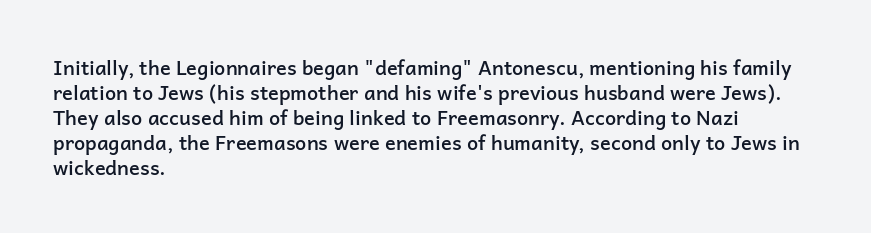
Where is the straight margin? On the left. Each glyph is drawn with semibold strokes, heavier than normal yet not fully bold. The passage shown is not underscored anywhere. Whoever set this chose a conventional vertical rhythm. Upright lettering throughout.
